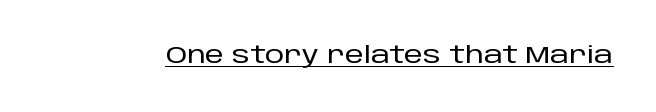
The image shows 24 px text type, upright; set normal letter spacing, underlined.
